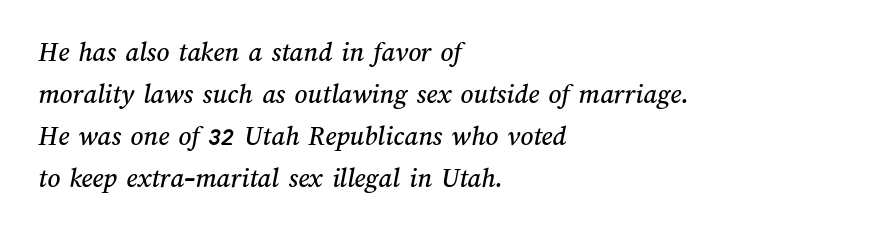
Q: Is the text underlined? A: No.
Q: How is the paragraph aligned? A: Left-aligned.
Q: Is the spacing between letters normal or unusually wide? A: Normal.
Q: Is the spacing between lines tight, normal or loose? A: Normal.
Q: Width (condensed, normal, or wide)? A: Normal.
Q: Stroke contrast? A: Medium.
Q: x-height? A: Medium.
Q: Monospaced? A: No.
